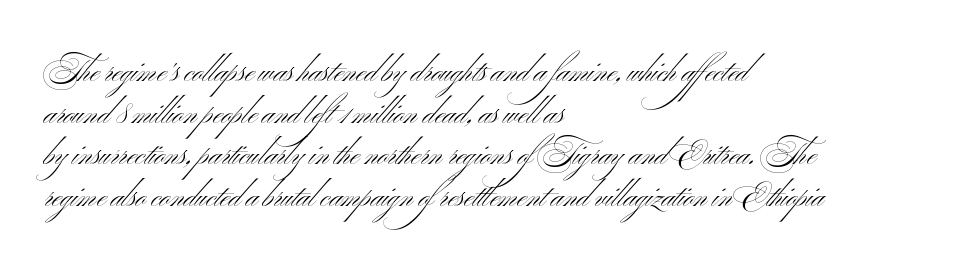
Short and long lines alike share a common starting point at left. Letter spacing: default. Each letter's strokes conclude bluntly, with no projecting serifs.
